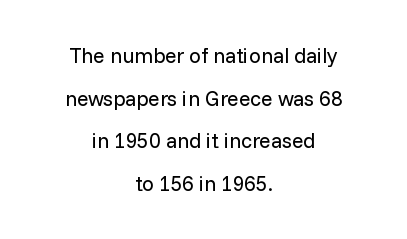
{"italic": "no", "bold": "no", "underline": "no", "align": "center", "line_spacing": "loose", "line_spacing_ratio": 2.03, "letter_spacing": "normal", "letter_spacing_em": 0.0, "glyph_px": 21}
